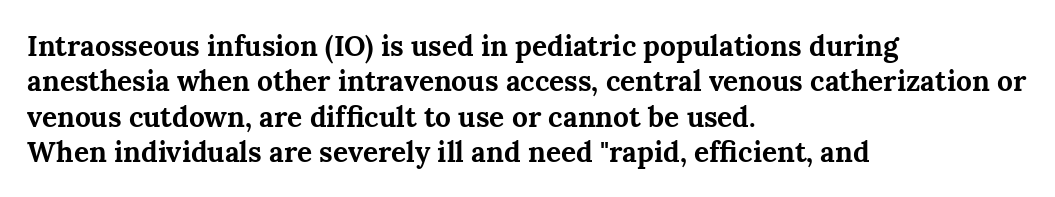
{"serif": "yes", "italic": "no", "bold": "yes", "weight": "bold", "width": "normal", "stroke_contrast": "medium", "x_height": "medium", "monospaced": "no", "underline": "no", "align": "left", "line_spacing": "normal", "line_spacing_ratio": 1.26, "letter_spacing": "normal", "letter_spacing_em": 0.0, "glyph_px": 28}
